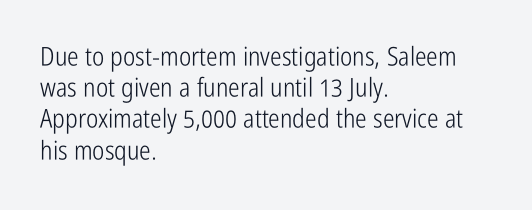
{"italic": "no", "bold": "no", "underline": "no", "align": "left", "line_spacing_ratio": 1.2, "letter_spacing": "normal", "letter_spacing_em": 0.0, "glyph_px": 26}
